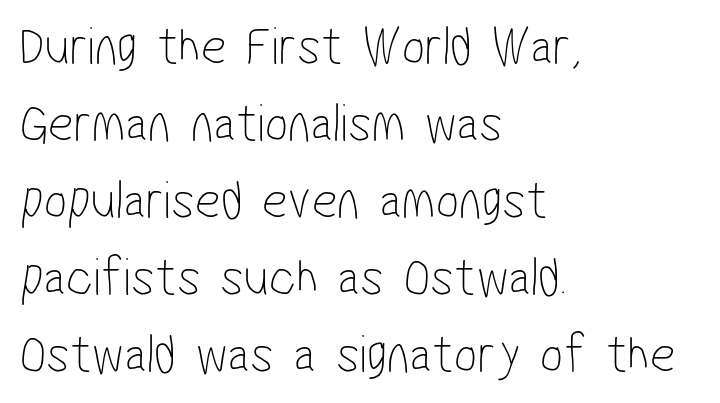
{"serif": "no", "bold": "no", "weight": "thin", "width": "condensed", "stroke_contrast": "low", "x_height": "medium", "monospaced": "no", "underline": "no", "align": "left", "line_spacing": "normal", "line_spacing_ratio": 1.4, "letter_spacing": "normal", "letter_spacing_em": 0.0, "glyph_px": 55}
